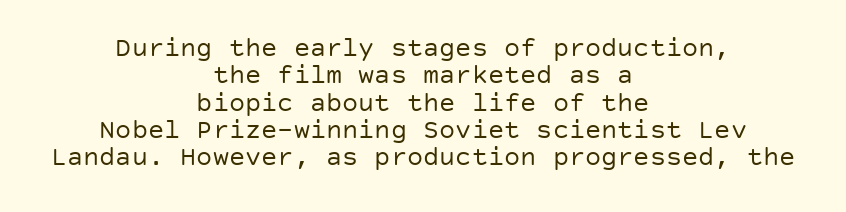
Q: Is the text bold? A: No.
Q: Is the text italic (slanted)? A: No, it is upright.
Q: Is the text underlined? A: No.
Q: How is the paragraph aligned? A: Centered.
Q: Is the spacing between letters normal or unusually wide? A: Normal.
Q: Is the spacing between lines tight, normal or loose? A: Tight.
